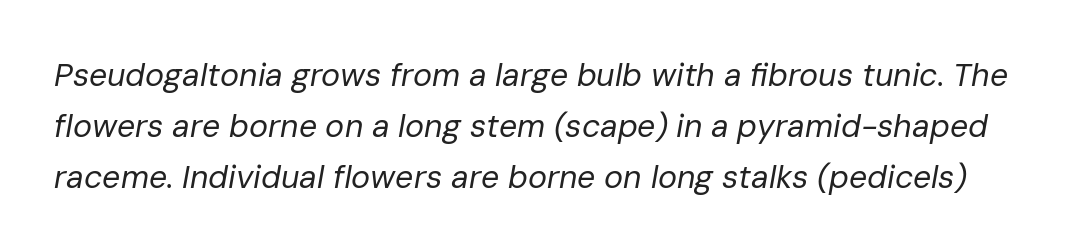
{"italic": "yes", "lean": "right", "slant_degrees": 10, "bold": "no", "weight": "regular", "width": "normal", "stroke_contrast": "low", "x_height": "medium", "monospaced": "no", "underline": "no", "line_spacing": "normal", "line_spacing_ratio": 1.59, "letter_spacing": "normal", "letter_spacing_em": 0.0, "glyph_px": 32}
